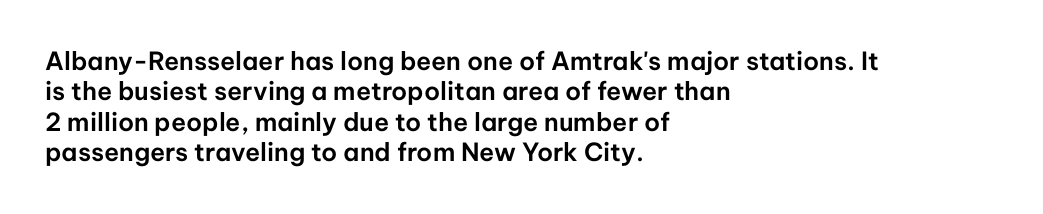
The image shows 25 px text type, upright; set left-aligned, line spacing 1.22x, normal letter spacing, not underlined.
